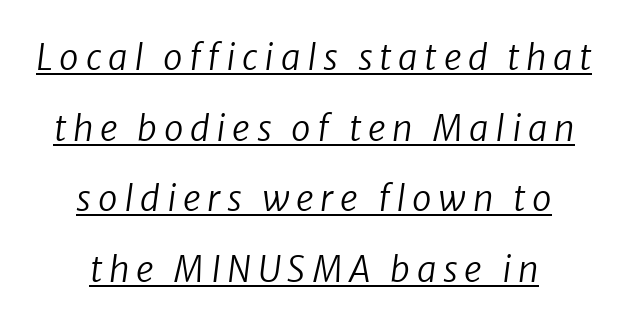
Q: Is the text bold? A: No.
Q: Is the text italic (slanted)? A: Yes, it leans right by about 8 degrees.
Q: Is the text underlined? A: Yes.
Q: Is the spacing between lines tight, normal or loose? A: Loose.
Q: Width (condensed, normal, or wide)? A: Normal.
Q: Stroke contrast? A: Low.
Q: x-height? A: Medium.
Q: Monospaced? A: No.
